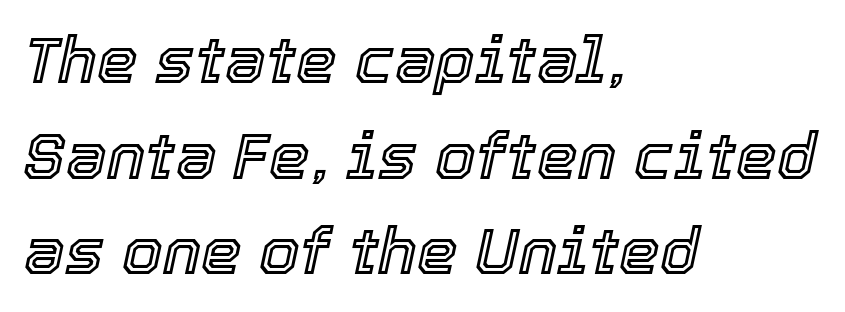
The image shows 65 px text type, italic (leaning right); set left-aligned, normal line spacing (1.47x), normal letter spacing, not underlined; a medium x-height.
